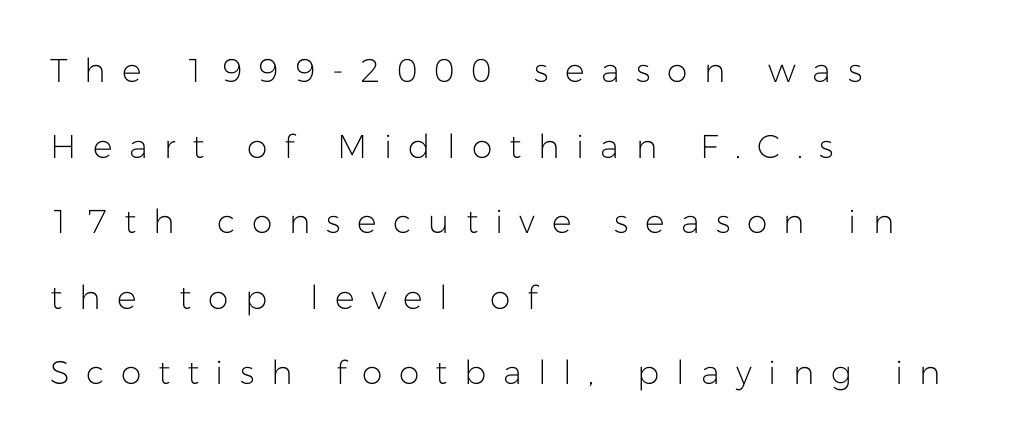
{"serif": "no", "italic": "no", "bold": "no", "weight": "light", "width": "normal", "stroke_contrast": "low", "x_height": "medium", "monospaced": "no", "underline": "no", "align": "left", "line_spacing": "loose", "line_spacing_ratio": 2.29, "letter_spacing": "wide", "letter_spacing_em": 0.5, "glyph_px": 33}
